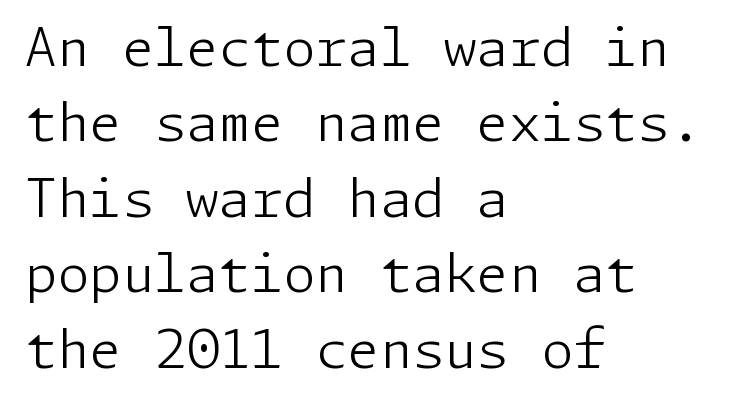
The image shows 52 px light sans-serif type, upright; set left-aligned, normal line spacing (1.45x), normal letter spacing, not underlined; low stroke contrast and a medium x-height.
